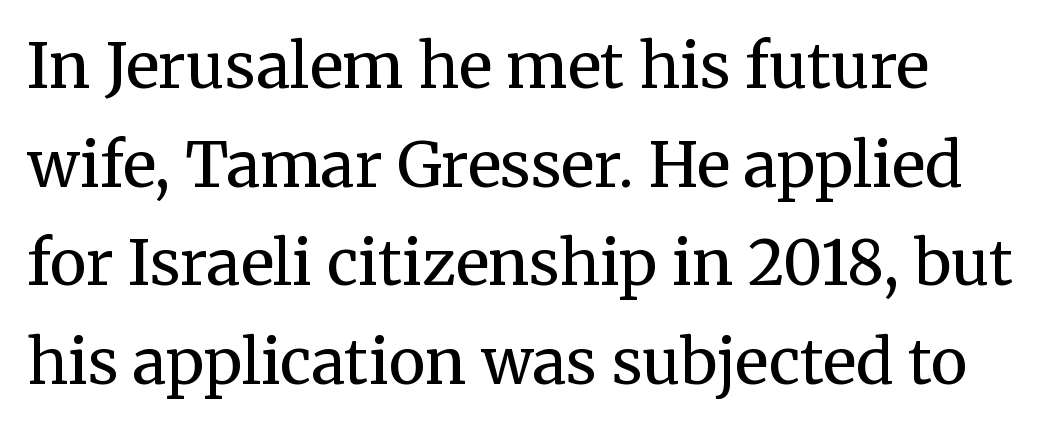
{"serif": "yes", "italic": "no", "bold": "no", "weight": "regular", "width": "normal", "stroke_contrast": "medium", "x_height": "medium", "monospaced": "no", "underline": "no", "line_spacing": "normal", "line_spacing_ratio": 1.59, "letter_spacing": "normal", "letter_spacing_em": 0.0, "glyph_px": 62}
